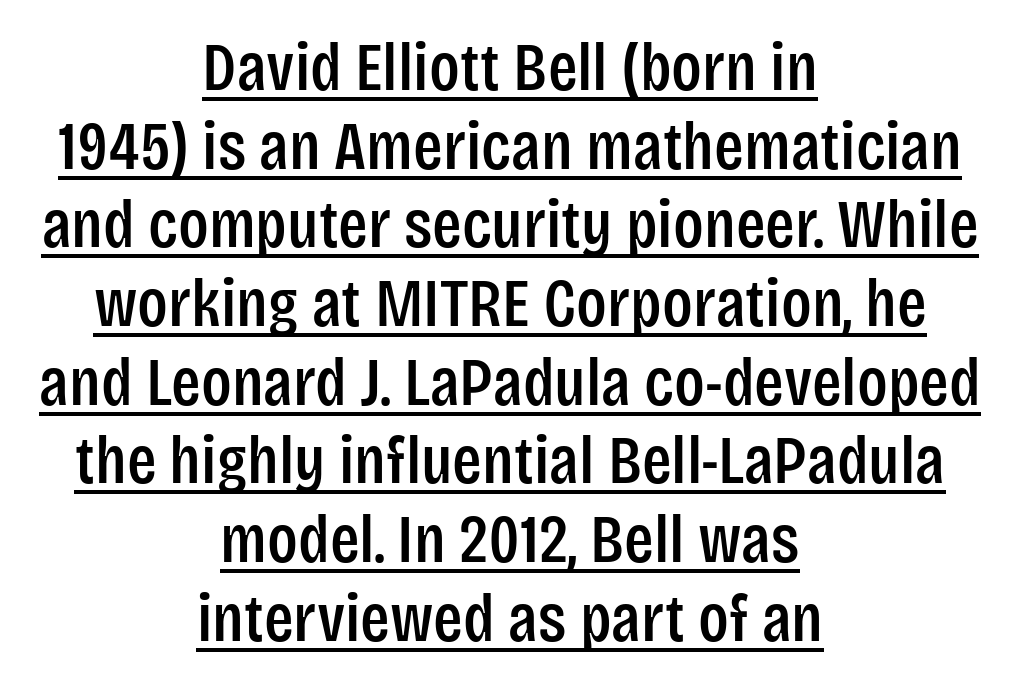
The image shows 69 px condensed sans-serif type, upright; set centered, tight line spacing (1.14x), normal letter spacing, underlined; low stroke contrast and a large x-height.
